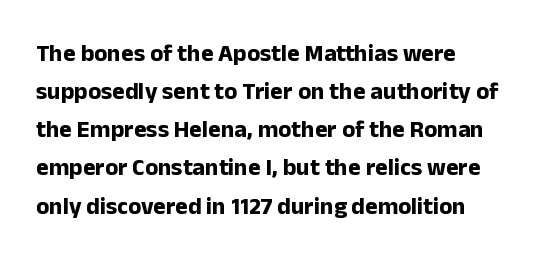
Any mark beneath the type? The region is blank. The letters stand upright; this is a roman face. The type is set solid horizontally, with unmodified tracking. Which margin do the lines hug? The left one — the right edge is uneven. The rendering uses a bold face; every stroke is thick and dark.
